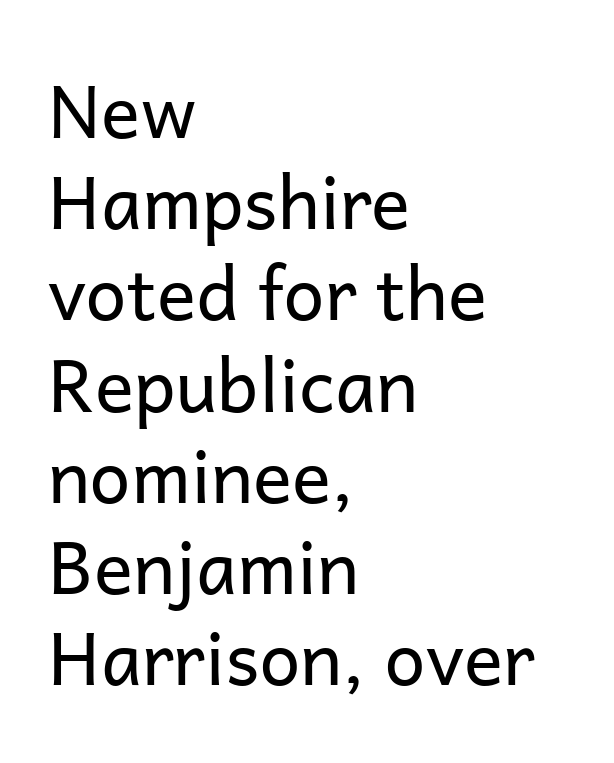
Characters follow at the spacing the type designer built in. Quick note: not italic, upright. Horizontal alignment here is leftward, the default for most running prose. How would I describe the line gaps? Plain and ordinary.
